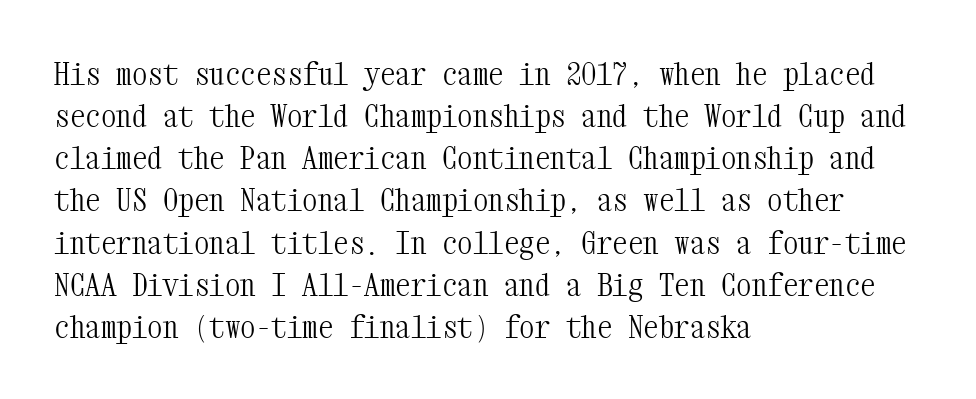
The image shows 31 px light, condensed serif type, upright, monospaced; set left-aligned, normal line spacing (1.36x), normal letter spacing, not underlined; medium stroke contrast and a medium x-height.
